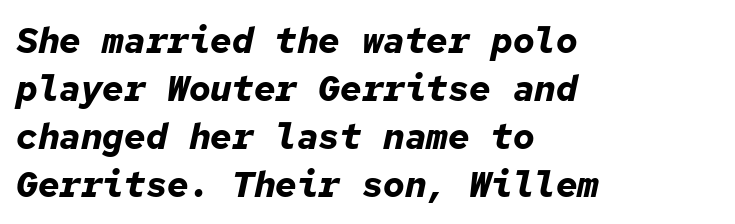
{"italic": "yes", "lean": "right", "slant_degrees": 12, "bold": "yes", "weight": "bold", "width": "normal", "stroke_contrast": "low", "x_height": "medium", "monospaced": "yes", "underline": "no", "align": "left", "line_spacing": "normal", "line_spacing_ratio": 1.33, "letter_spacing": "normal", "letter_spacing_em": 0.0, "glyph_px": 36}
